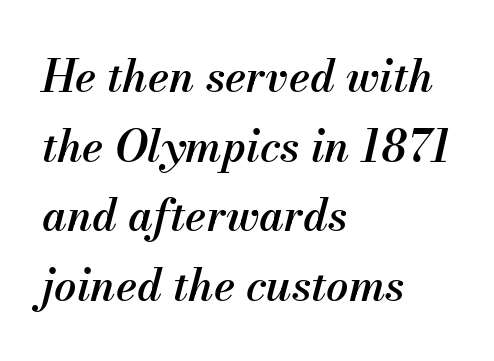
The space directly below the letters is spotless. The text carries the slant typical of an italic or oblique font. Caption: standard tracking, unaltered. Varying glyph widths throughout — classic text-font behaviour. Leading matches the norm, producing a regular column. Set as a demibold, roughly 600 on the weight scale.
